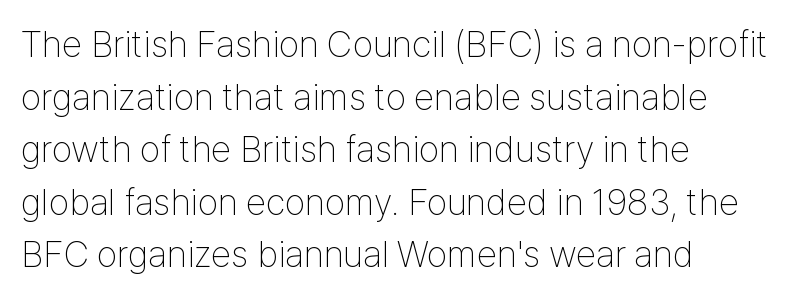
Q: Is the text bold? A: No.
Q: Is the text italic (slanted)? A: No, it is upright.
Q: Is the typeface a serif or a sans-serif typeface? A: Sans-serif.
Q: Is the text underlined? A: No.
Q: How is the paragraph aligned? A: Left-aligned.
Q: Is the spacing between letters normal or unusually wide? A: Normal.
Q: Is the spacing between lines tight, normal or loose? A: Normal.
Q: Width (condensed, normal, or wide)? A: Condensed.
Q: Stroke contrast? A: Low.
Q: x-height? A: Medium.
Q: Monospaced? A: No.
